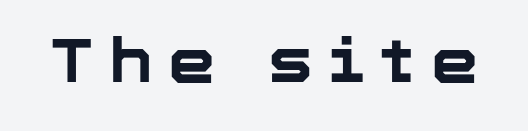
The image shows 60 px bold sans-serif type, upright; set unusually wide letter spacing (+0.26 em), not underlined; low stroke contrast and a medium x-height.
